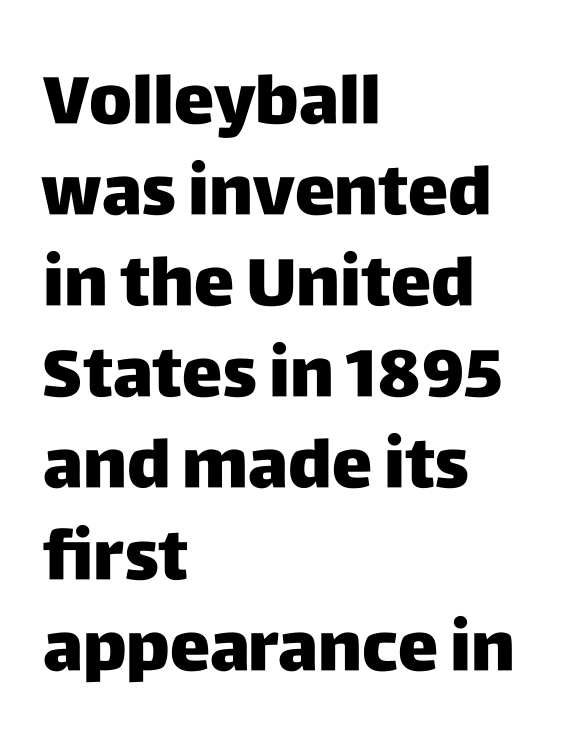
Q: Is the text bold? A: Yes.
Q: Is the text italic (slanted)? A: No, it is upright.
Q: Is the typeface a serif or a sans-serif typeface? A: Sans-serif.
Q: Is the text underlined? A: No.
Q: How is the paragraph aligned? A: Left-aligned.
Q: Is the spacing between letters normal or unusually wide? A: Normal.
Q: Is the spacing between lines tight, normal or loose? A: Normal.
Q: Width (condensed, normal, or wide)? A: Normal.
Q: Stroke contrast? A: Low.
Q: x-height? A: Large.
Q: Monospaced? A: No.
